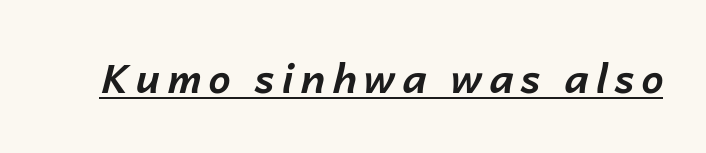
{"italic": "yes", "lean": "right", "slant_degrees": 14, "bold": "yes", "weight": "bold", "width": "normal", "stroke_contrast": "low", "x_height": "medium", "monospaced": "no", "underline": "yes", "glyph_px": 40}
